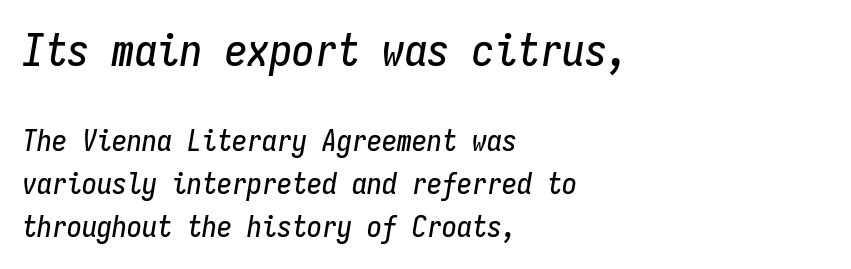
The image shows 45 px condensed type, italic (leaning right), monospaced; set left-aligned, normal line spacing (1.43x), normal letter spacing, not underlined; the first (top) block is 1.5x larger; low stroke contrast and a medium x-height.
